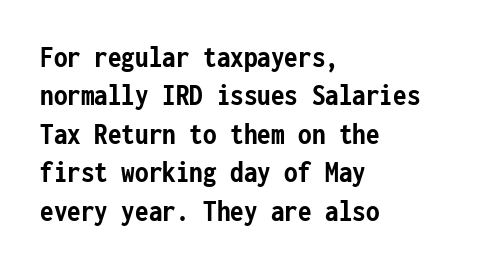
Q: Is the text bold? A: Yes.
Q: Is the text italic (slanted)? A: No, it is upright.
Q: Is the typeface a serif or a sans-serif typeface? A: Sans-serif.
Q: Is the text underlined? A: No.
Q: How is the paragraph aligned? A: Left-aligned.
Q: Is the spacing between letters normal or unusually wide? A: Normal.
Q: Width (condensed, normal, or wide)? A: Condensed.
Q: Stroke contrast? A: Low.
Q: x-height? A: Medium.
Q: Monospaced? A: Yes.
